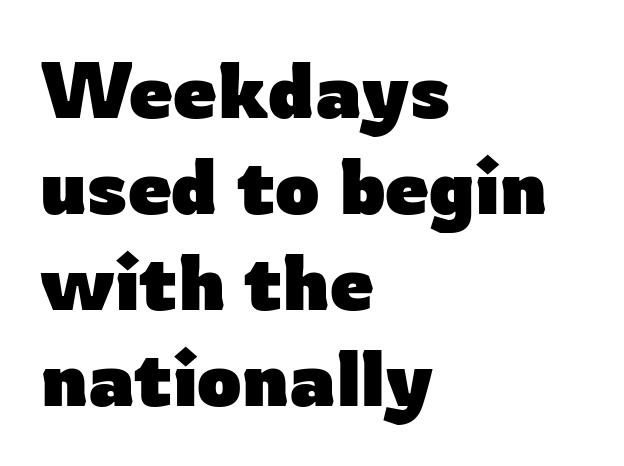
The image shows 78 px heavy sans-serif type, upright; set left-aligned, line spacing 1.23x, normal letter spacing, not underlined; low stroke contrast and a medium x-height.
